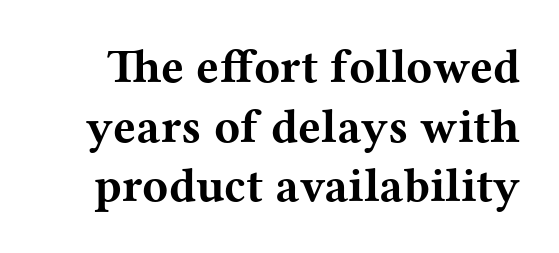
{"serif": "yes", "italic": "no", "bold": "yes", "weight": "bold", "width": "wide", "stroke_contrast": "medium", "x_height": "medium", "monospaced": "no", "underline": "no", "line_spacing_ratio": 1.24, "letter_spacing": "normal", "letter_spacing_em": 0.0, "glyph_px": 48}
